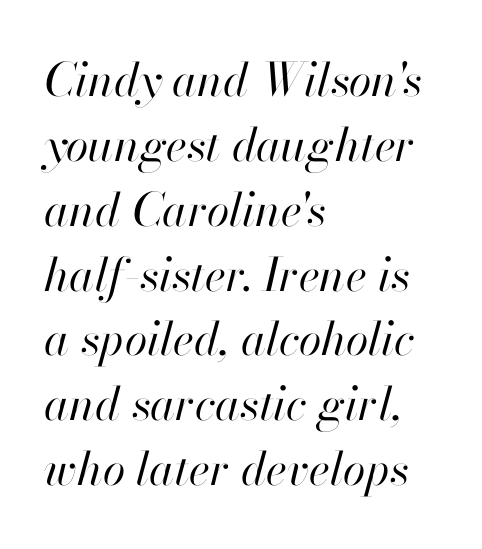
Q: Is the text bold? A: No.
Q: Is the text italic (slanted)? A: Yes, it leans right by about 13 degrees.
Q: Is the text underlined? A: No.
Q: How is the paragraph aligned? A: Left-aligned.
Q: Is the spacing between letters normal or unusually wide? A: Normal.
Q: Is the spacing between lines tight, normal or loose? A: Normal.
Q: Width (condensed, normal, or wide)? A: Normal.
Q: Stroke contrast? A: High.
Q: x-height? A: Small.
Q: Monospaced? A: No.
